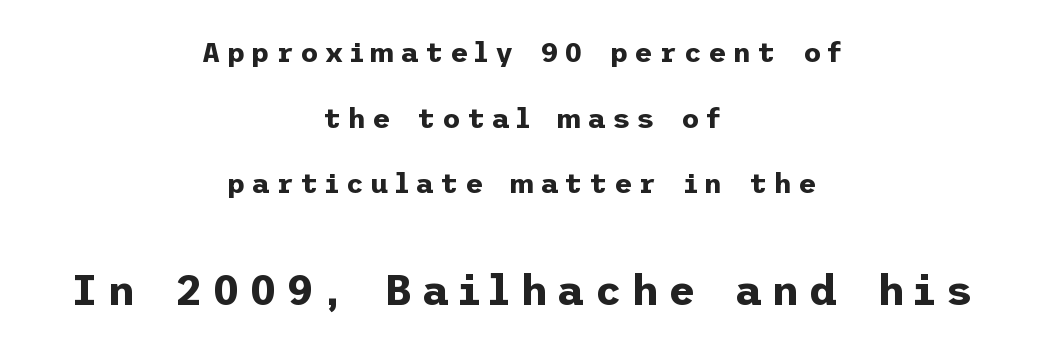
The image shows 42 px bold sans-serif type, upright; set centered, loose line spacing (2.34x), unusually wide letter spacing (+0.23 em), not underlined; the second (bottom) block is 1.5x larger; low stroke contrast and a medium x-height.
